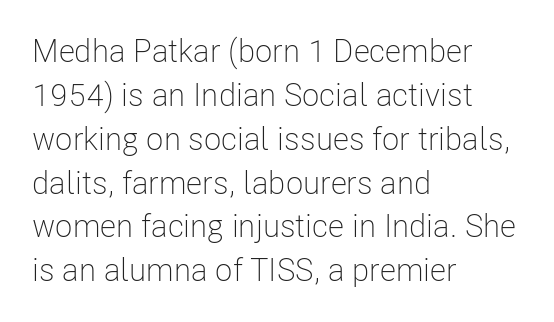
The image shows 32 px light, condensed sans-serif type, upright; set left-aligned, normal line spacing (1.37x), normal letter spacing, not underlined; low stroke contrast and a medium x-height.
